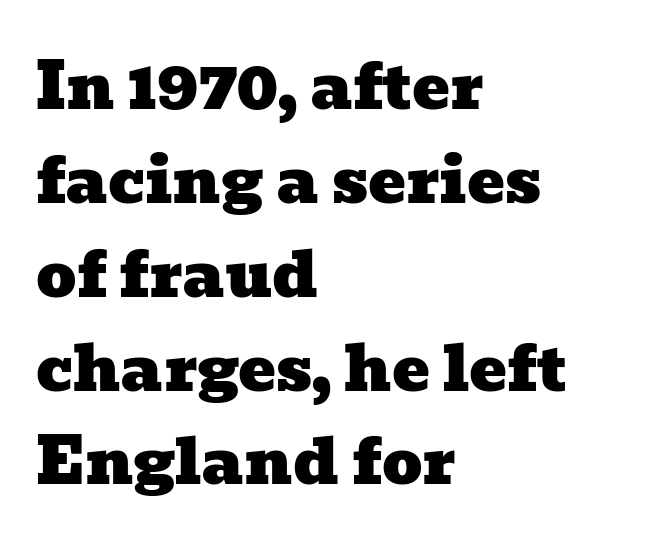
{"serif": "yes", "width": "wide", "stroke_contrast": "low", "x_height": "medium", "monospaced": "no", "underline": "no", "align": "left", "line_spacing": "normal", "line_spacing_ratio": 1.49, "letter_spacing": "normal", "letter_spacing_em": 0.0, "glyph_px": 63}
